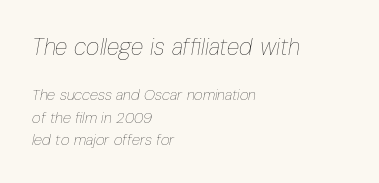
Q: Is the text bold? A: No.
Q: Is the text italic (slanted)? A: Yes, it leans right by about 10 degrees.
Q: Is the text underlined? A: No.
Q: How is the paragraph aligned? A: Left-aligned.
Q: Is the spacing between letters normal or unusually wide? A: Normal.
Q: Is the spacing between lines tight, normal or loose? A: Normal.
Q: Which block of text is set in a larger size, the first (top) or the second (bottom)? A: The first (top) one.
